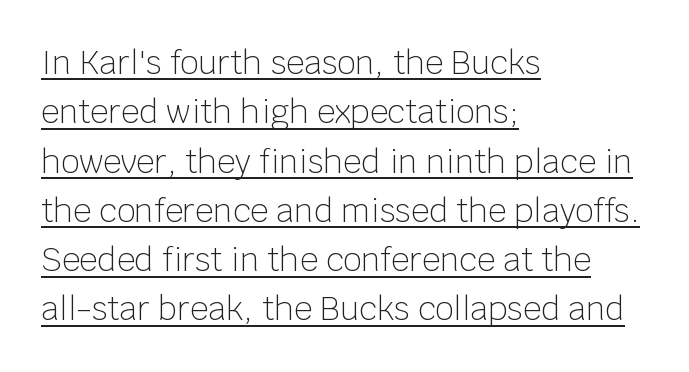
Q: Is the text bold? A: No.
Q: Is the text italic (slanted)? A: No, it is upright.
Q: Is the typeface a serif or a sans-serif typeface? A: Sans-serif.
Q: Is the text underlined? A: Yes.
Q: How is the paragraph aligned? A: Left-aligned.
Q: Is the spacing between letters normal or unusually wide? A: Normal.
Q: Is the spacing between lines tight, normal or loose? A: Normal.
Q: Width (condensed, normal, or wide)? A: Normal.
Q: Stroke contrast? A: Low.
Q: x-height? A: Large.
Q: Monospaced? A: No.
